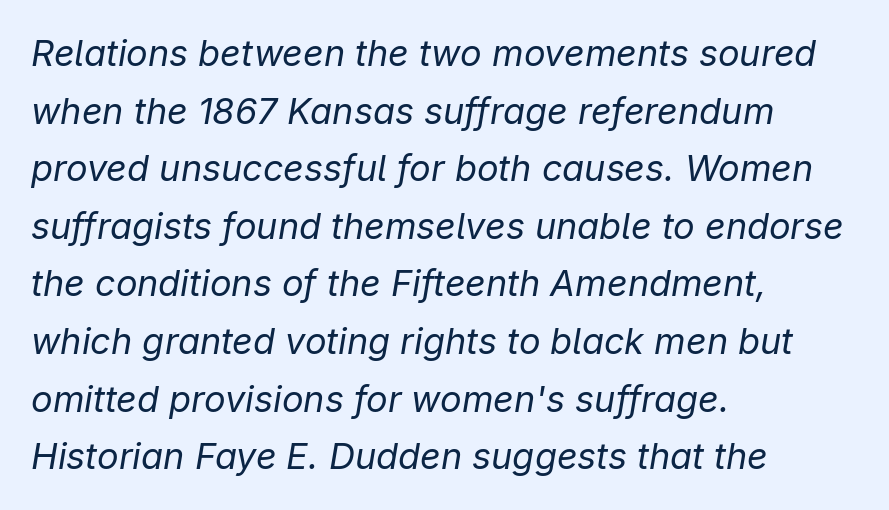
The zone under the glyphs is completely vacant. The letters sit at their default tracking, neither squeezed nor spread. Unbolded letterforms with no extra heft. Casual observation: everything's shoved over to the left. These lines sit exactly where default settings would place them.
